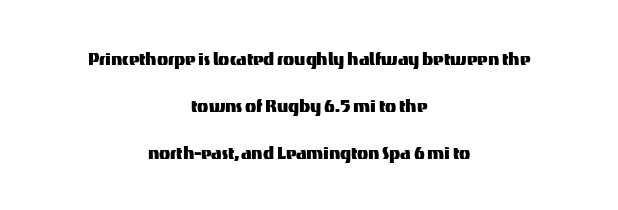
The image shows 23 px text type, upright; set centered, loose line spacing (2.05x), normal letter spacing, not underlined.
